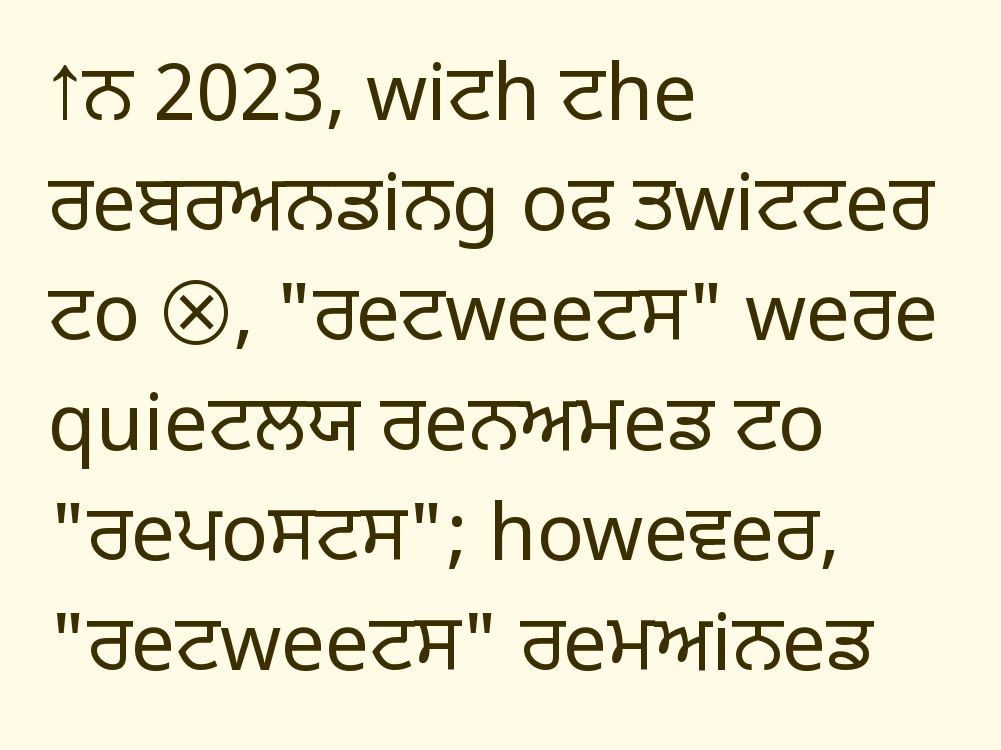
Q: Is the text bold? A: No.
Q: Is the text italic (slanted)? A: No, it is upright.
Q: Is the typeface a serif or a sans-serif typeface? A: Sans-serif.
Q: Is the text underlined? A: No.
Q: How is the paragraph aligned? A: Left-aligned.
Q: Is the spacing between letters normal or unusually wide? A: Normal.
Q: Is the spacing between lines tight, normal or loose? A: Normal.
Q: Width (condensed, normal, or wide)? A: Normal.
Q: Stroke contrast? A: Low.
Q: x-height? A: Large.
Q: Monospaced? A: No.
